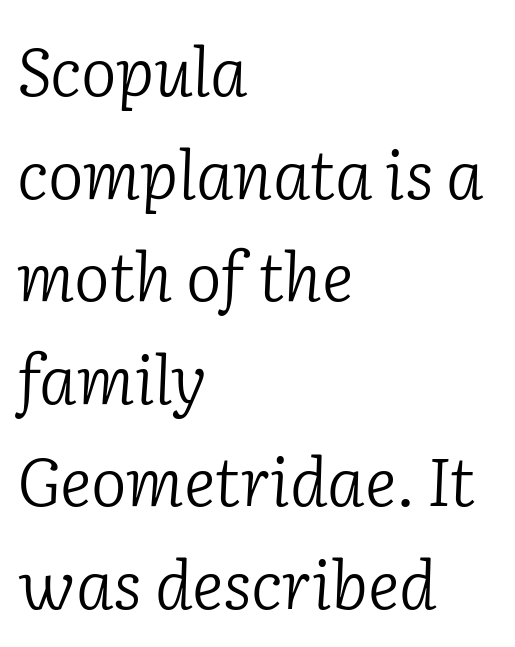
{"serif": "yes", "italic": "yes", "lean": "right", "slant_degrees": 2, "bold": "no", "weight": "light", "width": "normal", "stroke_contrast": "low", "x_height": "medium", "monospaced": "no", "underline": "no", "align": "left", "line_spacing": "normal", "line_spacing_ratio": 1.53, "letter_spacing": "normal", "letter_spacing_em": 0.0, "glyph_px": 67}
